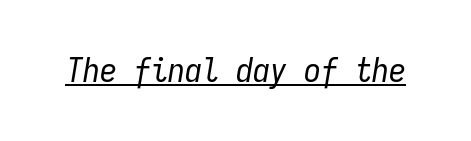
The letters sit at their default tracking, neither squeezed nor spread. The face looks like a standard text weight, possibly lighter. Underlining? Definitely there. A typesetter would mark this as italic. The passage shown is typed in a monospace face where columns stay perfectly aligned.
